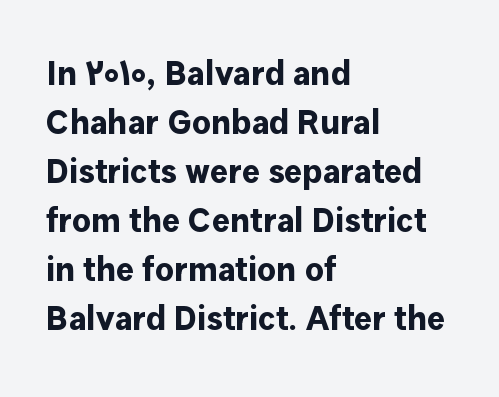
Q: Is the text bold? A: Yes.
Q: Is the text italic (slanted)? A: No, it is upright.
Q: Is the typeface a serif or a sans-serif typeface? A: Sans-serif.
Q: Is the text underlined? A: No.
Q: How is the paragraph aligned? A: Left-aligned.
Q: Is the spacing between letters normal or unusually wide? A: Normal.
Q: Is the spacing between lines tight, normal or loose? A: Normal.
Q: Width (condensed, normal, or wide)? A: Normal.
Q: Stroke contrast? A: Low.
Q: x-height? A: Medium.
Q: Monospaced? A: No.
